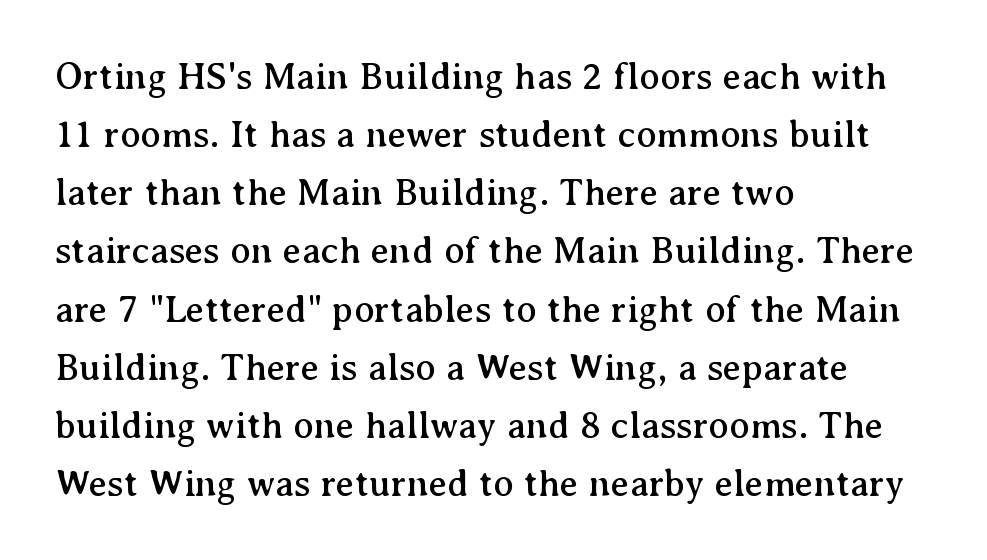
{"serif": "yes", "italic": "no", "width": "normal", "stroke_contrast": "medium", "x_height": "medium", "monospaced": "no", "underline": "no", "align": "left", "line_spacing": "normal", "line_spacing_ratio": 1.53, "letter_spacing": "normal", "letter_spacing_em": 0.0, "glyph_px": 38}
